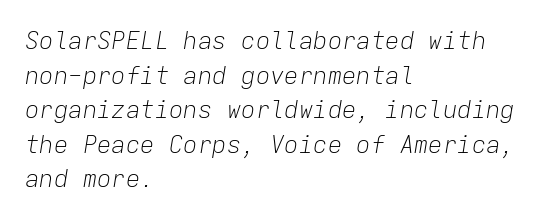
Q: Is the text bold? A: No.
Q: Is the text italic (slanted)? A: Yes, it leans right by about 9 degrees.
Q: Is the text underlined? A: No.
Q: How is the paragraph aligned? A: Left-aligned.
Q: Is the spacing between letters normal or unusually wide? A: Normal.
Q: Is the spacing between lines tight, normal or loose? A: Normal.
